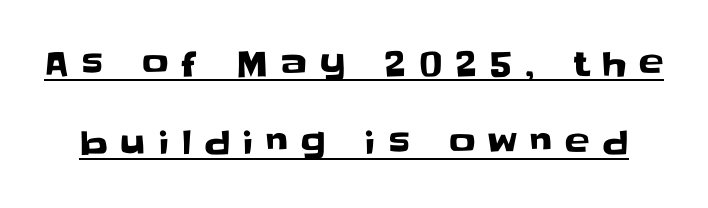
Q: Is the text italic (slanted)? A: No, it is upright.
Q: Is the typeface a serif or a sans-serif typeface? A: Sans-serif.
Q: Is the text underlined? A: Yes.
Q: Is the spacing between letters normal or unusually wide? A: Unusually wide.
Q: Is the spacing between lines tight, normal or loose? A: Loose.
Q: Width (condensed, normal, or wide)? A: Normal.
Q: Stroke contrast? A: Low.
Q: x-height? A: Large.
Q: Monospaced? A: No.
